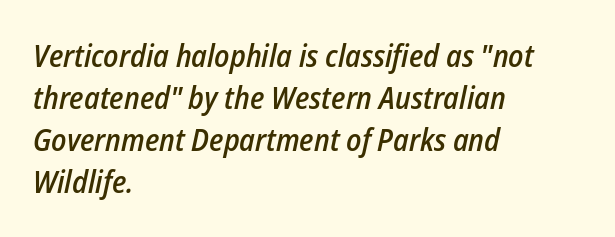
Unmarked baselines from the first word to the last. A semibold gives these letters moderate extra thickness, short of bold. Successive baselines arrive at the customary interval. An italicized treatment has been applied to the whole sample.
